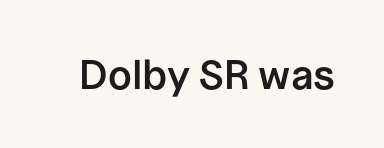
Q: Is the text bold? A: Semi-bold.
Q: Is the text italic (slanted)? A: No, it is upright.
Q: Is the typeface a serif or a sans-serif typeface? A: Sans-serif.
Q: Is the text underlined? A: No.
Q: Is the spacing between letters normal or unusually wide? A: Normal.
Q: Width (condensed, normal, or wide)? A: Normal.
Q: Stroke contrast? A: Low.
Q: x-height? A: Medium.
Q: Monospaced? A: No.
